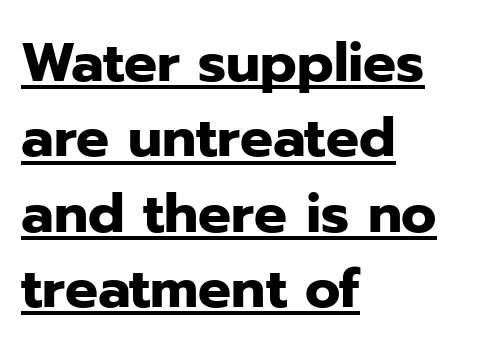
The image shows 55 px heavy sans-serif type, upright; set left-aligned, normal line spacing (1.37x), normal letter spacing, underlined; low stroke contrast and a medium x-height.
